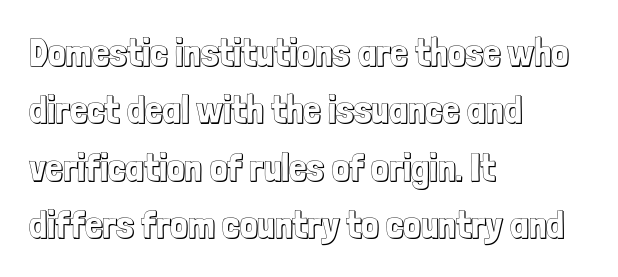
{"italic": "no", "width": "condensed", "x_height": "medium", "monospaced": "no", "underline": "no", "align": "left", "line_spacing": "normal", "line_spacing_ratio": 1.47, "letter_spacing": "normal", "letter_spacing_em": 0.0, "glyph_px": 39}
